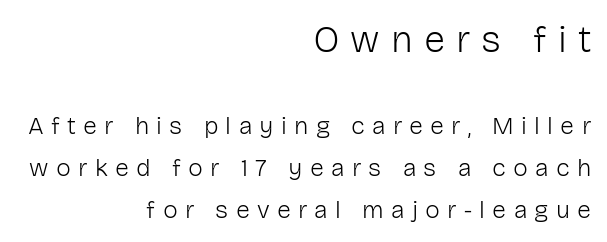
{"serif": "no", "italic": "no", "bold": "no", "weight": "light", "width": "normal", "stroke_contrast": "low", "x_height": "medium", "monospaced": "no", "underline": "no", "align": "right", "line_spacing": "normal", "line_spacing_ratio": 1.68, "letter_spacing": "wide", "letter_spacing_em": 0.29, "larger_block": "first", "size_ratio": 1.52, "glyph_px": 38}
